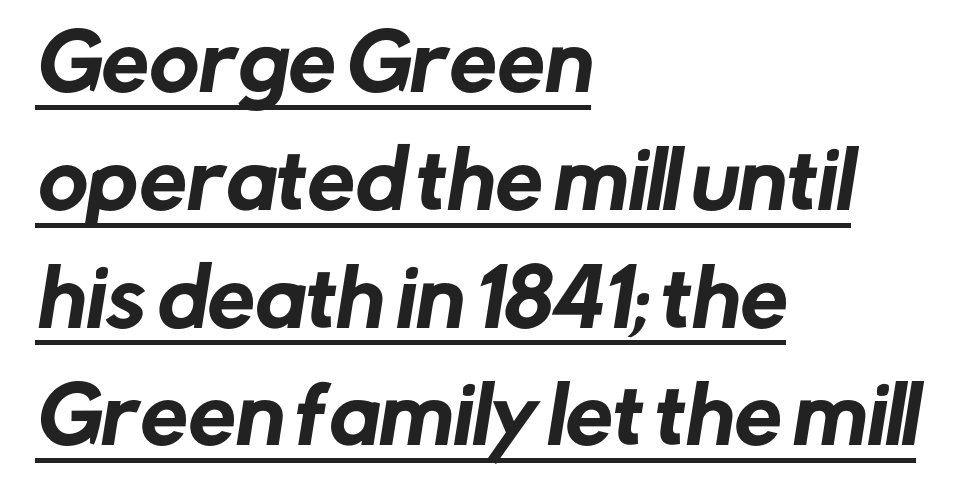
Each letter's strokes conclude bluntly, with no projecting serifs. Each new line begins a customary step beneath the previous one. This rendering uses left alignment, leaving the right contour irregular. Each letter keeps its own natural width here, so spacing adapts to shape. Words appear dense and cohesive because spacing is normal. In designer terms, the underline attribute is active on this setting.
